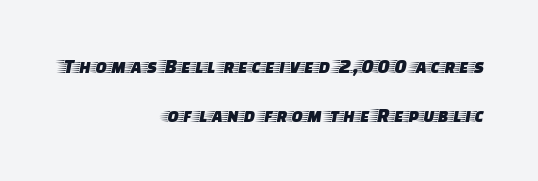
The type is set solid horizontally, with unmodified tracking. If you drew a ruler down the right edge, every line would touch it. Interline gaps are noticeably wide in this sample. Beneath every word, the page is bare.
